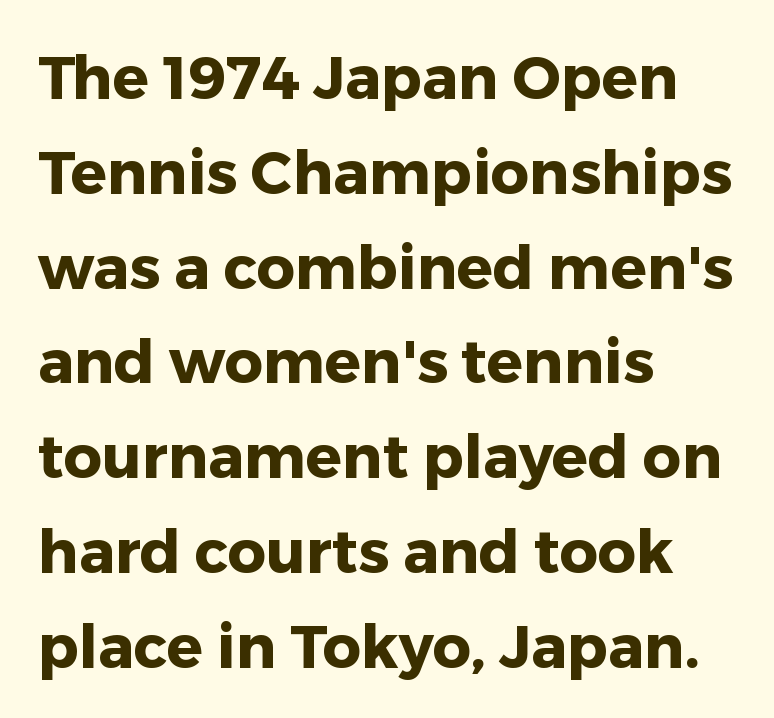
{"serif": "no", "italic": "no", "bold": "yes", "weight": "heavy", "width": "normal", "stroke_contrast": "low", "x_height": "medium", "monospaced": "no", "underline": "no", "align": "left", "line_spacing": "normal", "line_spacing_ratio": 1.58, "letter_spacing": "normal", "letter_spacing_em": 0.0, "glyph_px": 60}
